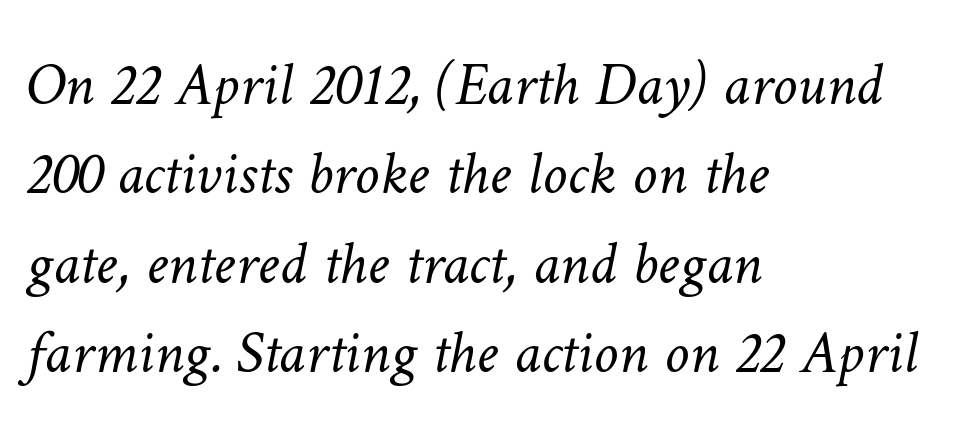
{"bold": "no", "weight": "light", "width": "normal", "stroke_contrast": "low", "x_height": "medium", "monospaced": "no", "underline": "no", "align": "left", "line_spacing": "normal", "line_spacing_ratio": 1.44, "letter_spacing": "normal", "letter_spacing_em": 0.0, "glyph_px": 62}
